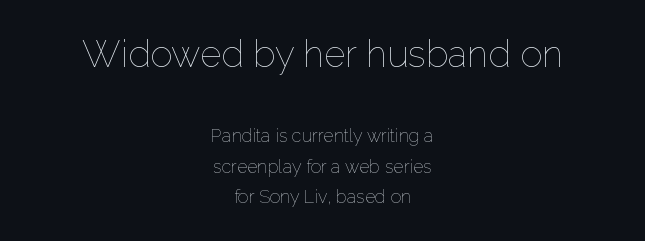
{"italic": "no", "bold": "no", "weight": "thin", "width": "normal", "stroke_contrast": "low", "x_height": "medium", "monospaced": "no", "underline": "no", "align": "center", "line_spacing_ratio": 1.71, "letter_spacing": "normal", "letter_spacing_em": 0.0, "larger_block": "first", "size_ratio": 2.06, "glyph_px": 37}
